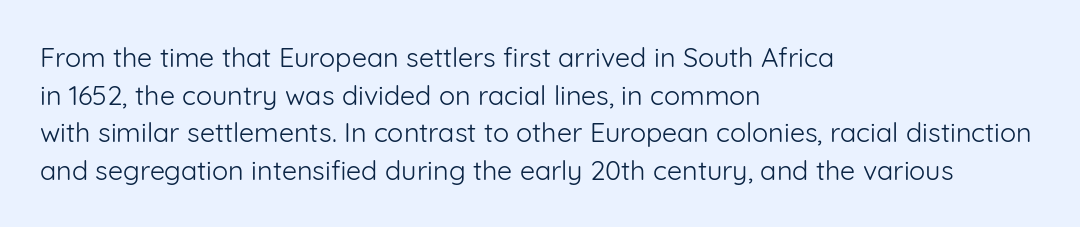
Q: Is the text bold? A: No.
Q: Is the text italic (slanted)? A: No, it is upright.
Q: Is the text underlined? A: No.
Q: How is the paragraph aligned? A: Left-aligned.
Q: Is the spacing between letters normal or unusually wide? A: Normal.
Q: Is the spacing between lines tight, normal or loose? A: Normal.
